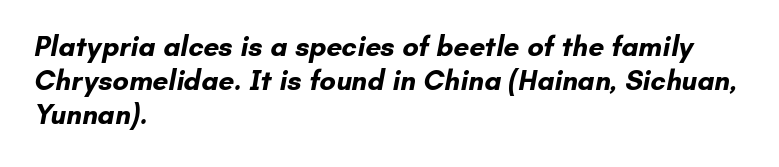
A student would call this left alignment; a typographer would say flush left, rag right. Think of a printed novel: that variable character pitch is what you see here. Letterform terminals end flat and unadorned throughout the passage. The gaps between neighbouring characters are ordinary and unremarkable. Heft: maximum for text — a bold.
